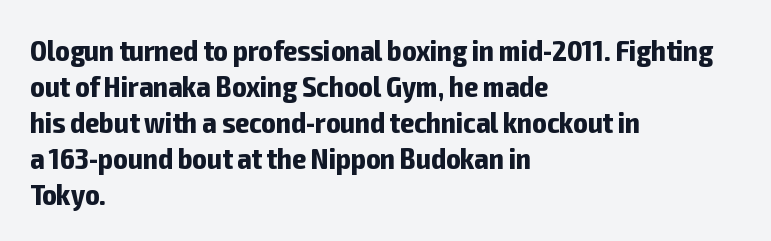
This sample has the flowing, uneven cadence of proportional lettering. Designer's note — italics off, roman on. Beneath every word, the page is bare. Weight check: bold — yes, fully.
